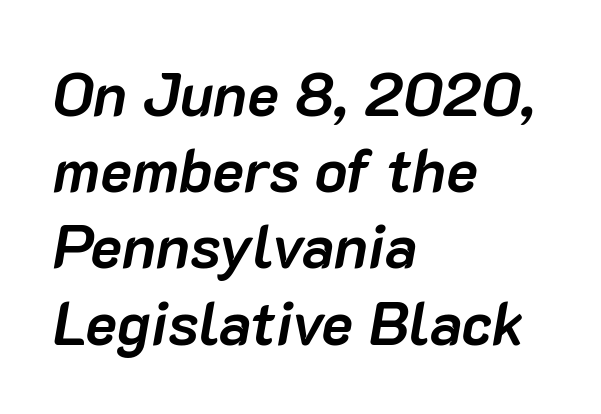
The compositor pushed each line to the left boundary. The space beneath each line is pristine and unruled. Line spacing here is normal. Standard letterfit; no display-style spreading of the glyphs. When letters slant like this, we call the style italic. Weight: bold.
